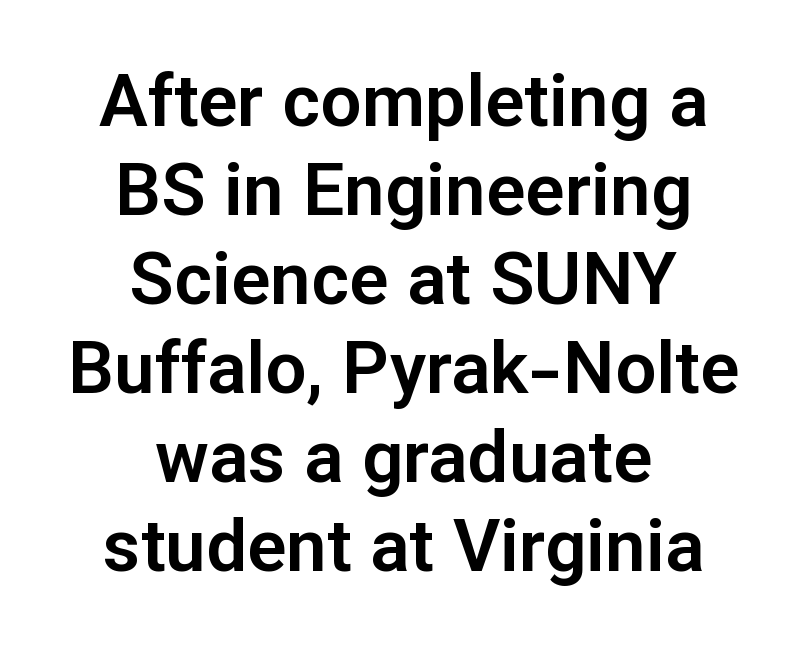
{"serif": "no", "italic": "no", "width": "normal", "stroke_contrast": "low", "x_height": "medium", "monospaced": "no", "underline": "no", "align": "center", "line_spacing_ratio": 1.22, "letter_spacing": "normal", "letter_spacing_em": 0.0, "glyph_px": 73}
